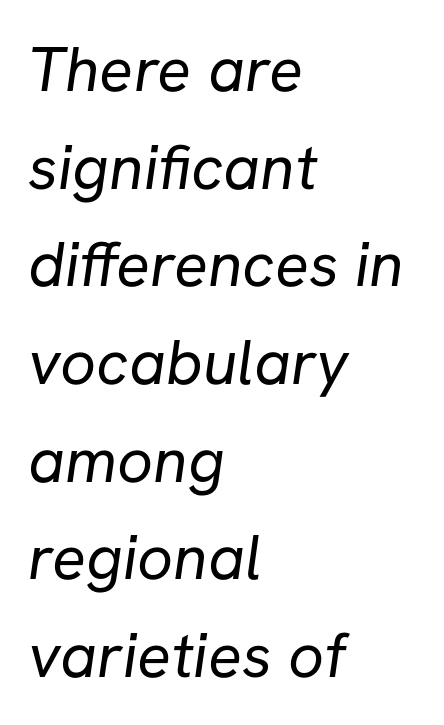
{"serif": "no", "bold": "no", "weight": "regular", "width": "normal", "stroke_contrast": "low", "x_height": "medium", "monospaced": "no", "underline": "no", "align": "left", "line_spacing": "normal", "line_spacing_ratio": 1.55, "letter_spacing": "normal", "letter_spacing_em": 0.0, "glyph_px": 63}
